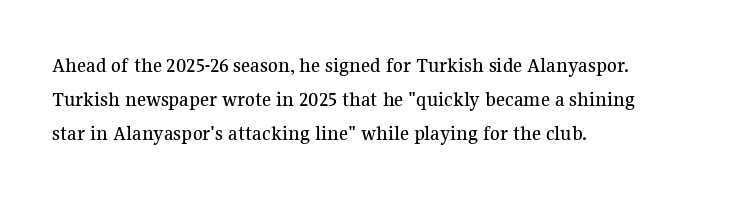
Q: Is the text italic (slanted)? A: No, it is upright.
Q: Is the text underlined? A: No.
Q: How is the paragraph aligned? A: Left-aligned.
Q: Is the spacing between letters normal or unusually wide? A: Normal.
Q: Is the spacing between lines tight, normal or loose? A: Normal.
